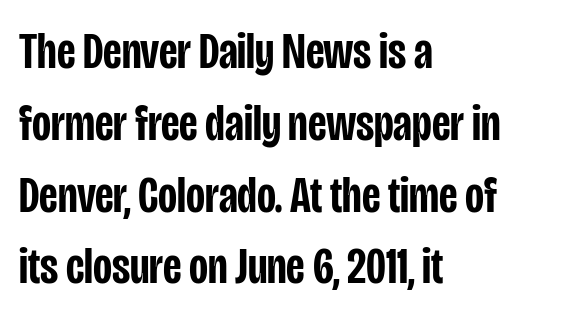
{"serif": "no", "italic": "no", "bold": "semi", "weight": "semibold", "width": "condensed", "stroke_contrast": "low", "x_height": "large", "monospaced": "no", "underline": "no", "align": "left", "line_spacing": "normal", "line_spacing_ratio": 1.38, "letter_spacing": "normal", "letter_spacing_em": 0.0, "glyph_px": 52}
